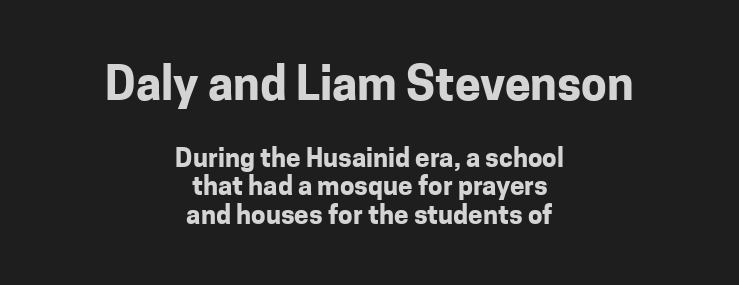
Q: Is the text bold? A: Yes.
Q: Is the text italic (slanted)? A: No, it is upright.
Q: Is the typeface a serif or a sans-serif typeface? A: Sans-serif.
Q: Is the text underlined? A: No.
Q: How is the paragraph aligned? A: Centered.
Q: Is the spacing between letters normal or unusually wide? A: Normal.
Q: Is the spacing between lines tight, normal or loose? A: Tight.
Q: Which block of text is set in a larger size, the first (top) or the second (bottom)? A: The first (top) one.
Q: Width (condensed, normal, or wide)? A: Normal.
Q: Stroke contrast? A: Low.
Q: x-height? A: Medium.
Q: Monospaced? A: No.
